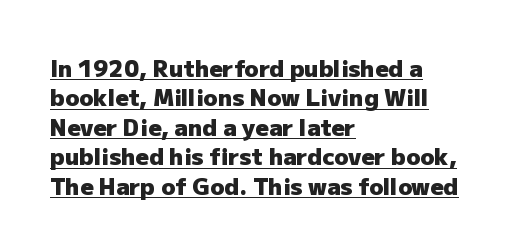
Q: Is the text bold? A: Yes.
Q: Is the text italic (slanted)? A: No, it is upright.
Q: Is the text underlined? A: Yes.
Q: How is the paragraph aligned? A: Left-aligned.
Q: Is the spacing between letters normal or unusually wide? A: Normal.
Q: Is the spacing between lines tight, normal or loose? A: Normal.
